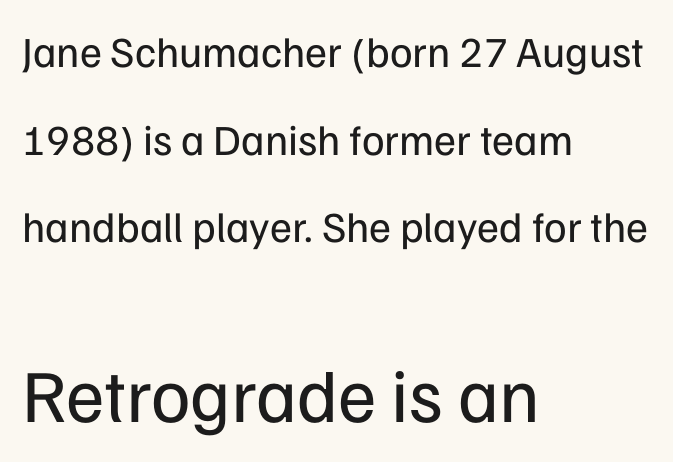
The image shows 75 px regular-weight sans-serif type, upright; set left-aligned, loose line spacing (2.04x), normal letter spacing, not underlined; the second (bottom) block is 1.74x larger; low stroke contrast and a medium x-height.
